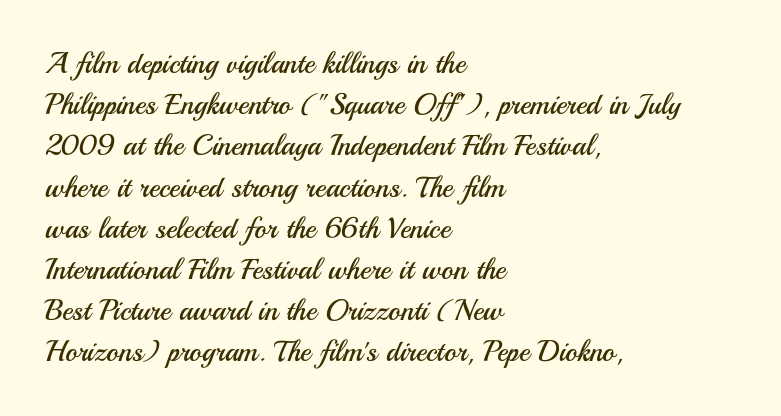
Q: Is the text bold? A: No.
Q: Is the text italic (slanted)? A: Yes.
Q: Is the typeface a serif or a sans-serif typeface? A: Sans-serif.
Q: Is the text underlined? A: No.
Q: How is the paragraph aligned? A: Left-aligned.
Q: Is the spacing between letters normal or unusually wide? A: Normal.
Q: Is the spacing between lines tight, normal or loose? A: Normal.
Q: Width (condensed, normal, or wide)? A: Normal.
Q: Stroke contrast? A: Medium.
Q: x-height? A: Small.
Q: Monospaced? A: No.
